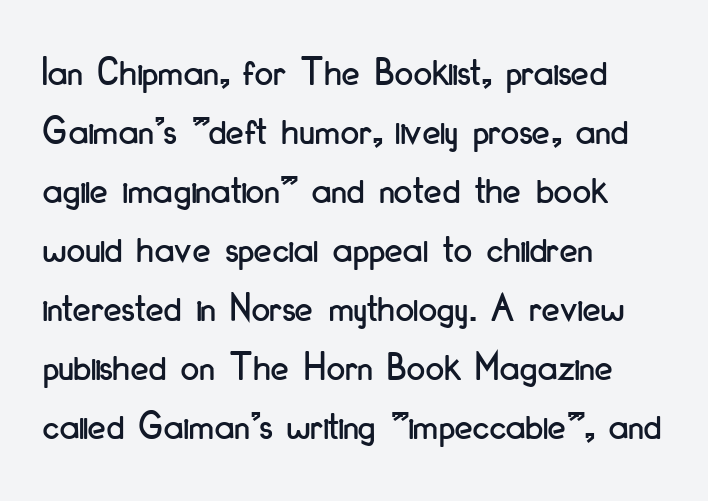
The image shows 41 px condensed sans-serif type, upright; set left-aligned, normal line spacing (1.44x), normal letter spacing, not underlined; low stroke contrast and a small x-height.
